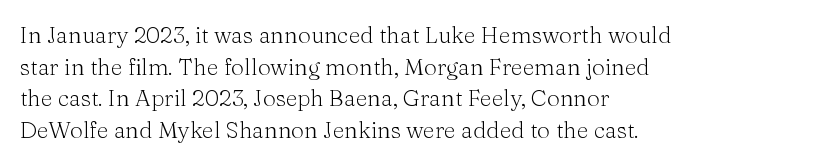
Q: Is the text bold? A: No.
Q: Is the text italic (slanted)? A: No, it is upright.
Q: Is the text underlined? A: No.
Q: How is the paragraph aligned? A: Left-aligned.
Q: Is the spacing between letters normal or unusually wide? A: Normal.
Q: Is the spacing between lines tight, normal or loose? A: Normal.
